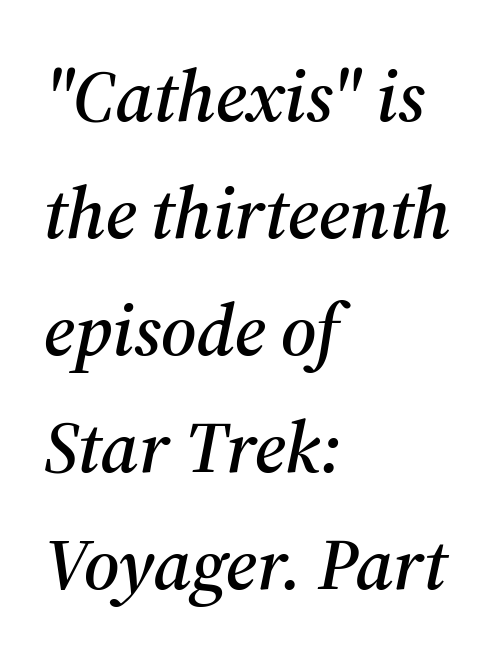
The image shows 74 px serif type, italic (leaning right); set left-aligned, normal line spacing (1.58x), normal letter spacing, not underlined; medium stroke contrast and a medium x-height.
